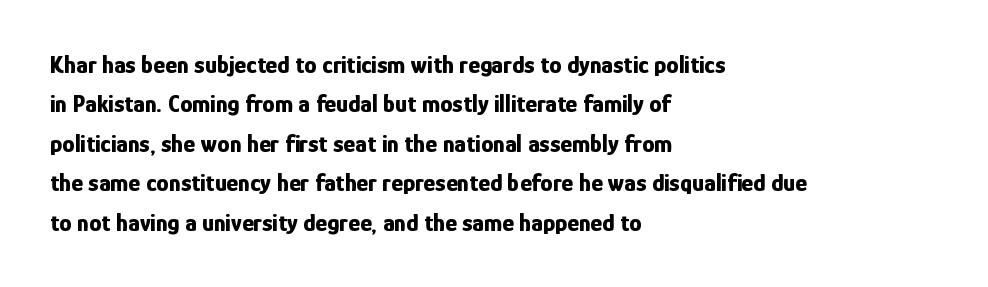
Q: Is the text bold? A: Yes.
Q: Is the text italic (slanted)? A: No, it is upright.
Q: Is the text underlined? A: No.
Q: How is the paragraph aligned? A: Left-aligned.
Q: Is the spacing between letters normal or unusually wide? A: Normal.
Q: Is the spacing between lines tight, normal or loose? A: Normal.
